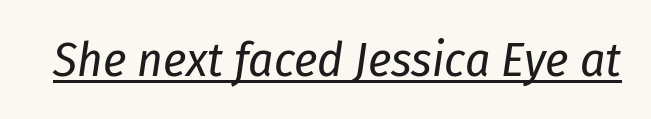
Q: Is the text bold? A: No.
Q: Is the text italic (slanted)? A: Yes, it leans right by about 8 degrees.
Q: Is the text underlined? A: Yes.
Q: Is the spacing between letters normal or unusually wide? A: Normal.
Q: Width (condensed, normal, or wide)? A: Condensed.
Q: Stroke contrast? A: Low.
Q: x-height? A: Medium.
Q: Monospaced? A: No.
